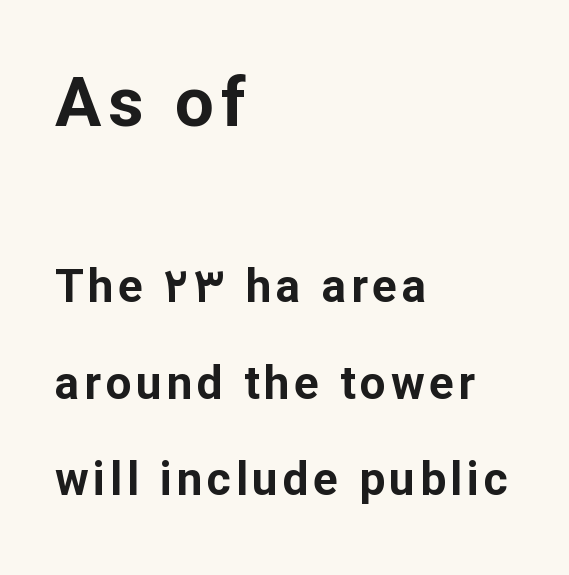
Q: Is the text bold? A: Yes.
Q: Is the text italic (slanted)? A: No, it is upright.
Q: Is the typeface a serif or a sans-serif typeface? A: Sans-serif.
Q: Is the text underlined? A: No.
Q: How is the paragraph aligned? A: Left-aligned.
Q: Is the spacing between lines tight, normal or loose? A: Loose.
Q: Which block of text is set in a larger size, the first (top) or the second (bottom)? A: The first (top) one.
Q: Width (condensed, normal, or wide)? A: Normal.
Q: Stroke contrast? A: Low.
Q: x-height? A: Medium.
Q: Monospaced? A: No.
